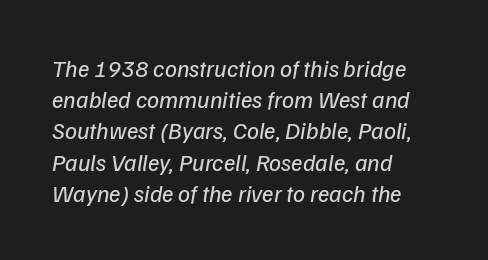
{"italic": "yes", "lean": "right", "slant_degrees": 9, "bold": "no", "underline": "no", "align": "left", "line_spacing": "normal", "line_spacing_ratio": 1.3, "letter_spacing": "normal", "letter_spacing_em": 0.0, "glyph_px": 24}
